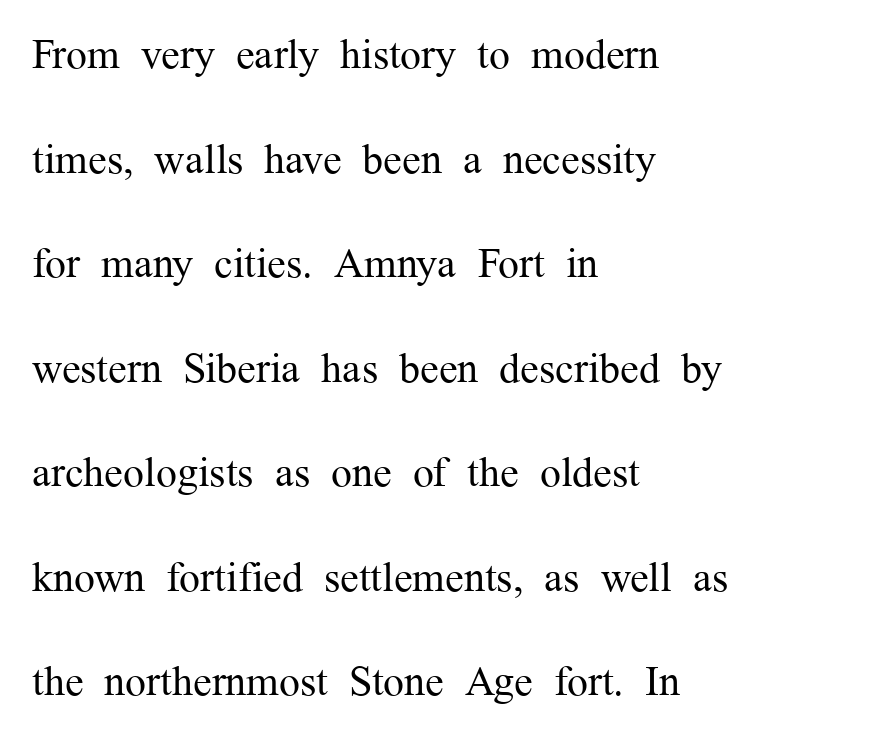
{"serif": "yes", "italic": "no", "bold": "no", "weight": "regular", "width": "normal", "stroke_contrast": "medium", "x_height": "medium", "monospaced": "no", "underline": "no", "align": "left", "line_spacing": "loose", "line_spacing_ratio": 2.49, "letter_spacing": "normal", "letter_spacing_em": 0.0, "glyph_px": 42}
